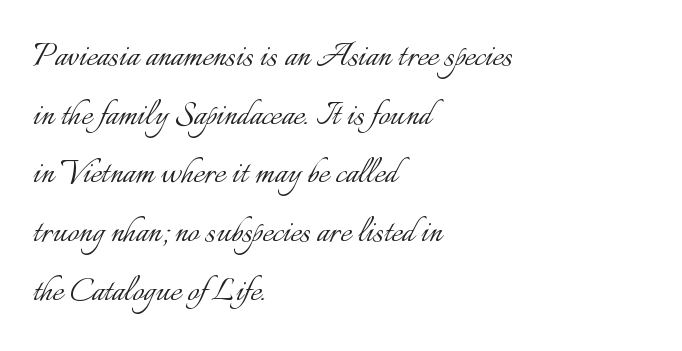
Quick note: underline off. Unbolded letterforms with no extra heft. You could not count columns in this text — the font is proportionally spaced. Caption: standard tracking, unaltered. Visually the block forms a straight wall on the left and a jagged coastline on the right.
